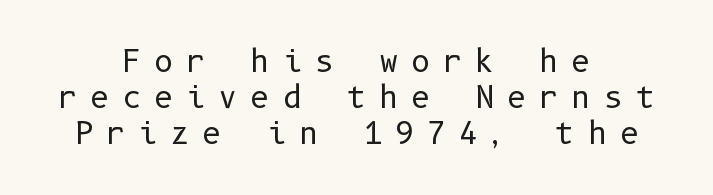
{"serif": "no", "italic": "no", "bold": "no", "weight": "regular", "width": "normal", "stroke_contrast": "low", "x_height": "medium", "underline": "no", "align": "center", "line_spacing_ratio": 1.2, "letter_spacing": "wide", "letter_spacing_em": 0.42, "glyph_px": 30}
